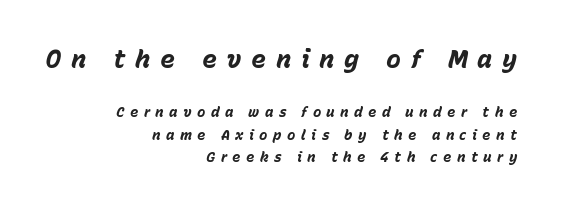
The image shows 25 px bold type, italic (leaning right); set right-aligned, normal line spacing (1.58x), unusually wide letter spacing (+0.39 em), not underlined; the first (top) block is 1.79x larger.
